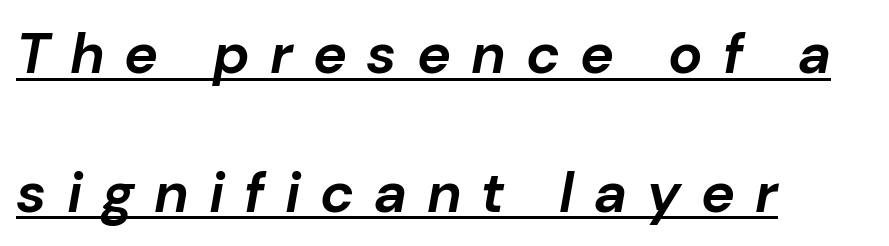
Honestly, the rows look like they've been pulled way apart. Italic: yes, the glyphs are oblique. Notice how a bar underscores the lettering throughout. On the weight axis this lands at bold, roughly 700. Glyph-to-glyph distance is far greater than everyday printed text.
